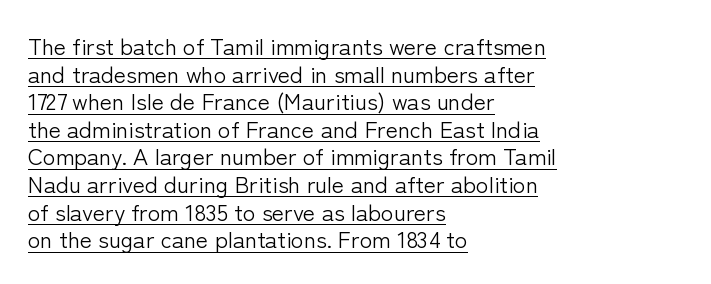
{"italic": "no", "bold": "no", "underline": "yes", "align": "left", "line_spacing_ratio": 1.2, "letter_spacing": "normal", "letter_spacing_em": 0.0, "glyph_px": 23}
